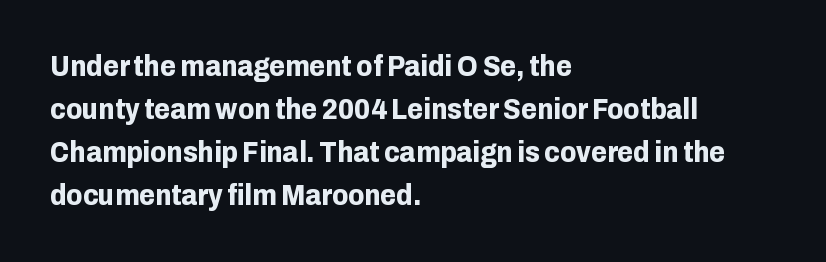
The image shows 29 px bold sans-serif type, upright; set left-aligned, normal line spacing (1.48x), normal letter spacing, not underlined; low stroke contrast and a medium x-height.
